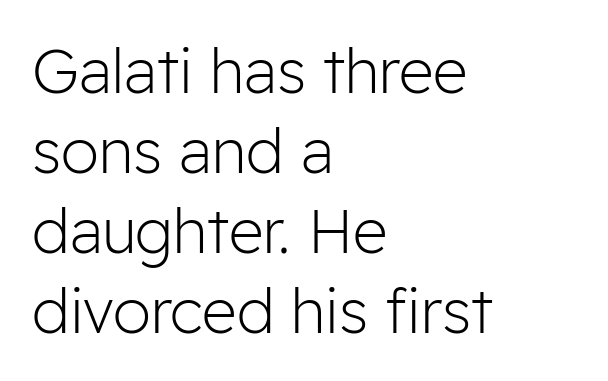
The image shows 61 px light sans-serif type, upright; set left-aligned, normal line spacing (1.31x), normal letter spacing, not underlined; low stroke contrast and a medium x-height.
